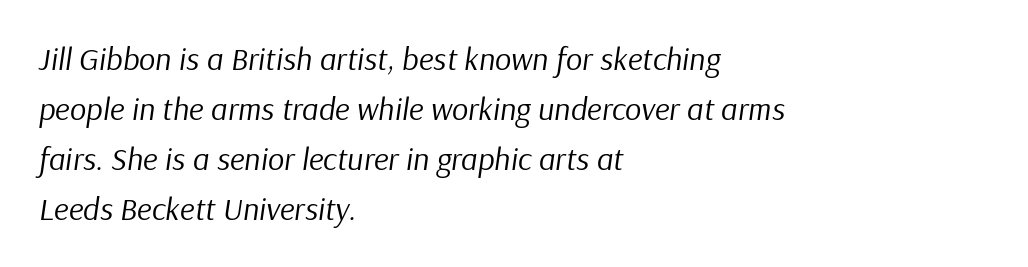
The image shows 32 px regular-weight type, italic (leaning right); set left-aligned, normal line spacing (1.56x), normal letter spacing, not underlined; low stroke contrast and a medium x-height.
